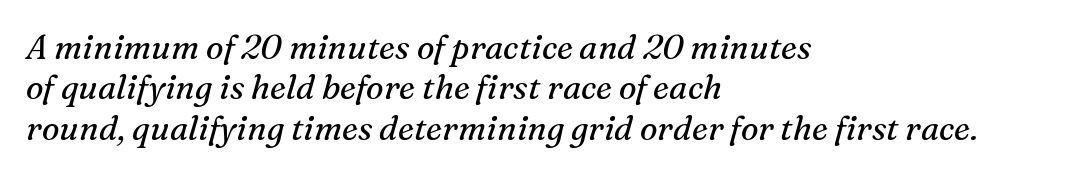
The image shows 33 px regular-weight serif type, italic (leaning right); set left-aligned, line spacing 1.22x, normal letter spacing, not underlined; medium stroke contrast and a medium x-height.
